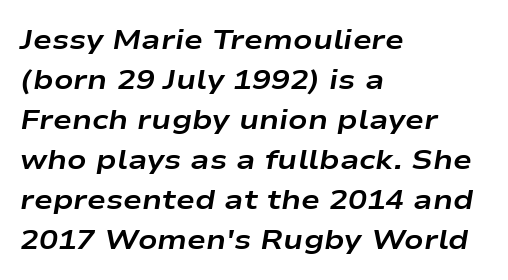
The image shows 28 px bold, wide type, italic (leaning right); set left-aligned, normal line spacing (1.43x), normal letter spacing, not underlined; low stroke contrast and a medium x-height.
